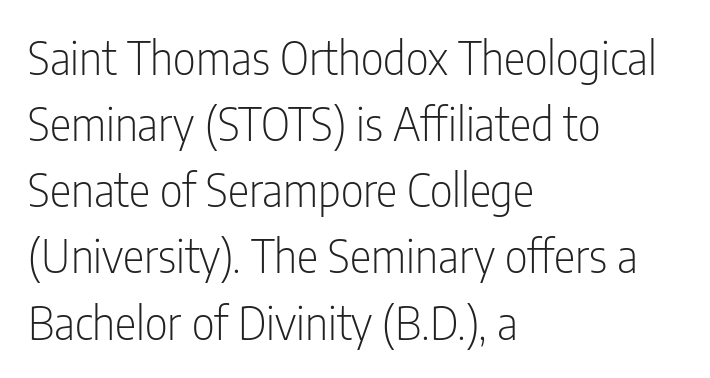
Q: Is the text bold? A: No.
Q: Is the text italic (slanted)? A: No, it is upright.
Q: Is the typeface a serif or a sans-serif typeface? A: Sans-serif.
Q: Is the text underlined? A: No.
Q: How is the paragraph aligned? A: Left-aligned.
Q: Is the spacing between letters normal or unusually wide? A: Normal.
Q: Is the spacing between lines tight, normal or loose? A: Normal.
Q: Width (condensed, normal, or wide)? A: Condensed.
Q: Stroke contrast? A: Low.
Q: x-height? A: Medium.
Q: Monospaced? A: No.
